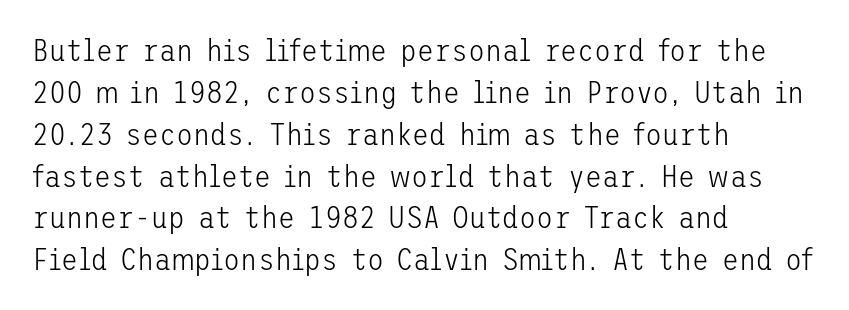
{"serif": "no", "italic": "no", "bold": "no", "weight": "light", "width": "normal", "stroke_contrast": "low", "x_height": "medium", "underline": "no", "align": "left", "line_spacing": "normal", "line_spacing_ratio": 1.35, "letter_spacing": "normal", "letter_spacing_em": 0.0, "glyph_px": 31}
